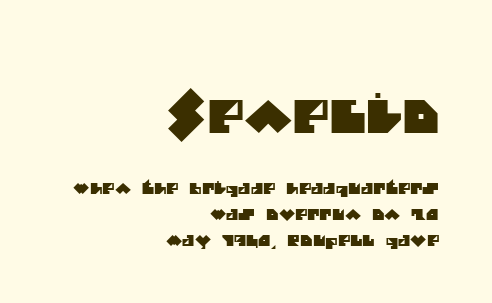
Bigger letters appear in the top chunk; the bottom chunk is reduced. Anything drawn beneath the words? Only blank space. Each letter keeps its own natural width here, so spacing adapts to shape. The rendering anchors every line to the right-hand side.
